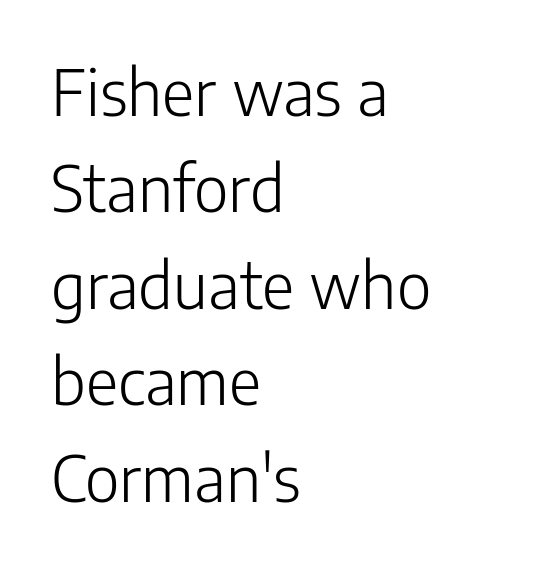
Q: Is the text bold? A: No.
Q: Is the text italic (slanted)? A: No, it is upright.
Q: Is the typeface a serif or a sans-serif typeface? A: Sans-serif.
Q: Is the text underlined? A: No.
Q: How is the paragraph aligned? A: Left-aligned.
Q: Is the spacing between letters normal or unusually wide? A: Normal.
Q: Is the spacing between lines tight, normal or loose? A: Normal.
Q: Width (condensed, normal, or wide)? A: Normal.
Q: Stroke contrast? A: Low.
Q: x-height? A: Medium.
Q: Monospaced? A: No.
